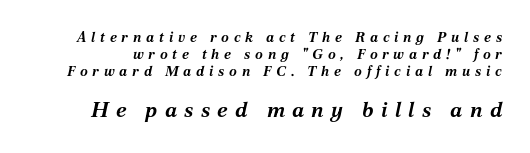
Summary of weight: heavy, a full bold. If you drew a line through each stem, it would be angled. A student would notice the bottom passage is typeset larger than what precedes it. Anything drawn beneath the words? Only blank space. The tracking reads as deliberately expanded to a designer's eye.
